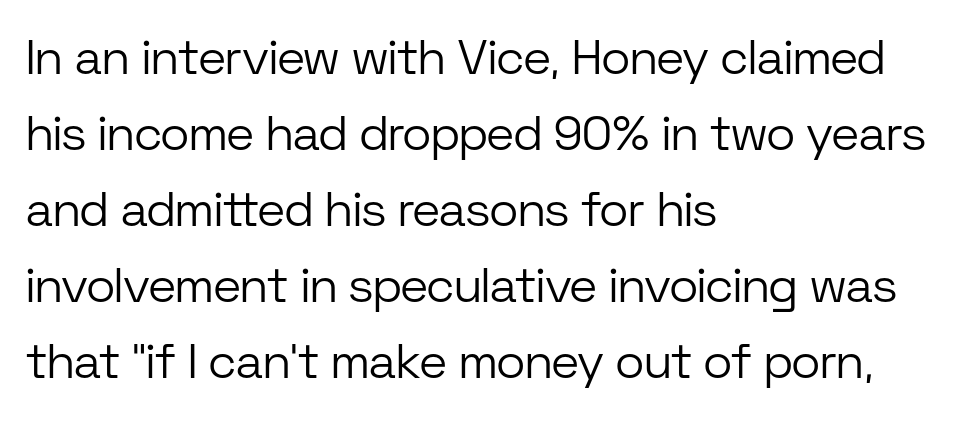
{"serif": "no", "italic": "no", "bold": "no", "weight": "light", "width": "normal", "stroke_contrast": "low", "x_height": "medium", "monospaced": "no", "underline": "no", "align": "left", "line_spacing": "normal", "line_spacing_ratio": 1.55, "letter_spacing": "normal", "letter_spacing_em": 0.0, "glyph_px": 49}
